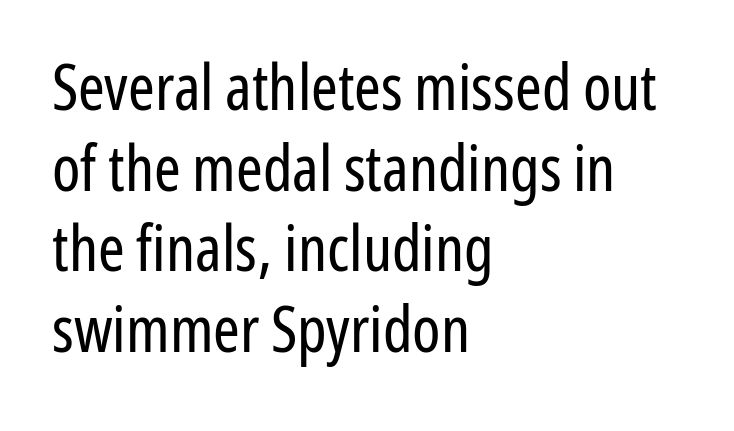
Q: Is the text bold? A: No.
Q: Is the text italic (slanted)? A: No, it is upright.
Q: Is the typeface a serif or a sans-serif typeface? A: Sans-serif.
Q: Is the text underlined? A: No.
Q: How is the paragraph aligned? A: Left-aligned.
Q: Is the spacing between letters normal or unusually wide? A: Normal.
Q: Is the spacing between lines tight, normal or loose? A: Normal.
Q: Width (condensed, normal, or wide)? A: Condensed.
Q: Stroke contrast? A: Low.
Q: x-height? A: Medium.
Q: Monospaced? A: No.
